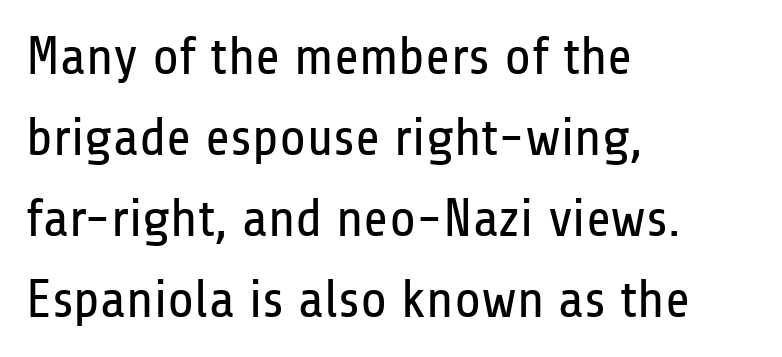
Q: Is the text bold? A: No.
Q: Is the text italic (slanted)? A: No, it is upright.
Q: Is the typeface a serif or a sans-serif typeface? A: Sans-serif.
Q: Is the text underlined? A: No.
Q: How is the paragraph aligned? A: Left-aligned.
Q: Is the spacing between letters normal or unusually wide? A: Normal.
Q: Is the spacing between lines tight, normal or loose? A: Normal.
Q: Width (condensed, normal, or wide)? A: Condensed.
Q: Stroke contrast? A: Low.
Q: x-height? A: Medium.
Q: Monospaced? A: No.
